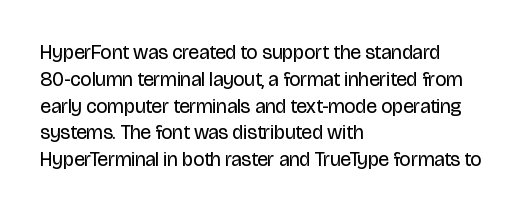
Q: Is the text bold? A: No.
Q: Is the text italic (slanted)? A: No, it is upright.
Q: Is the text underlined? A: No.
Q: How is the paragraph aligned? A: Left-aligned.
Q: Is the spacing between letters normal or unusually wide? A: Normal.
Q: Is the spacing between lines tight, normal or loose? A: Normal.
